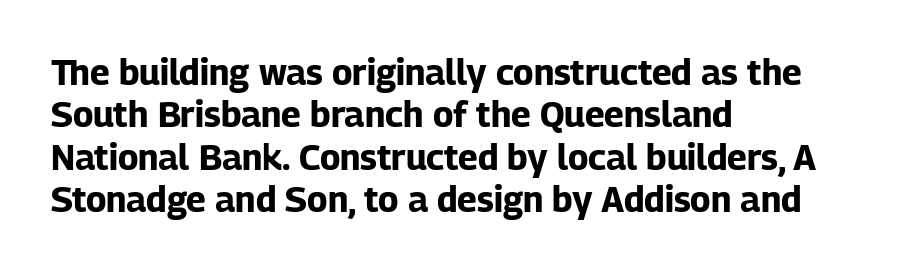
{"serif": "no", "italic": "no", "bold": "yes", "weight": "bold", "width": "normal", "stroke_contrast": "low", "x_height": "medium", "monospaced": "no", "underline": "no", "align": "left", "line_spacing_ratio": 1.21, "letter_spacing": "normal", "letter_spacing_em": 0.0, "glyph_px": 35}
